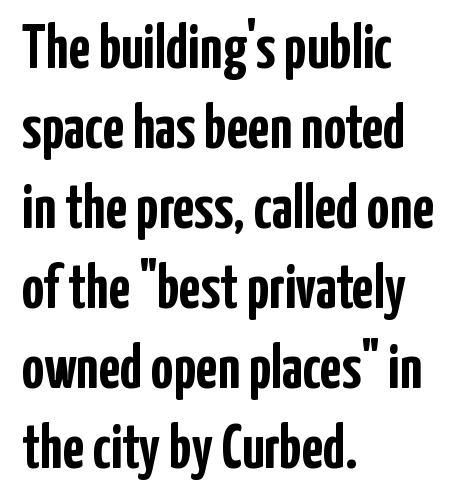
Q: Is the text bold? A: Yes.
Q: Is the text italic (slanted)? A: No, it is upright.
Q: Is the typeface a serif or a sans-serif typeface? A: Sans-serif.
Q: Is the text underlined? A: No.
Q: How is the paragraph aligned? A: Left-aligned.
Q: Is the spacing between letters normal or unusually wide? A: Normal.
Q: Is the spacing between lines tight, normal or loose? A: Normal.
Q: Width (condensed, normal, or wide)? A: Condensed.
Q: Stroke contrast? A: Low.
Q: x-height? A: Medium.
Q: Monospaced? A: No.
